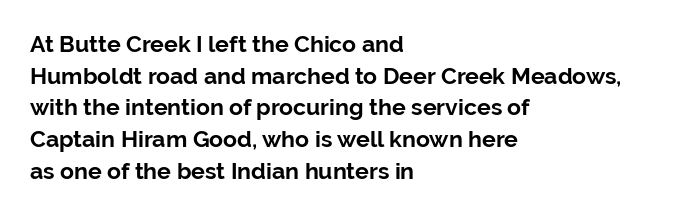
{"italic": "no", "bold": "yes", "underline": "no", "align": "left", "line_spacing": "normal", "line_spacing_ratio": 1.38, "letter_spacing": "normal", "letter_spacing_em": 0.0, "glyph_px": 23}
